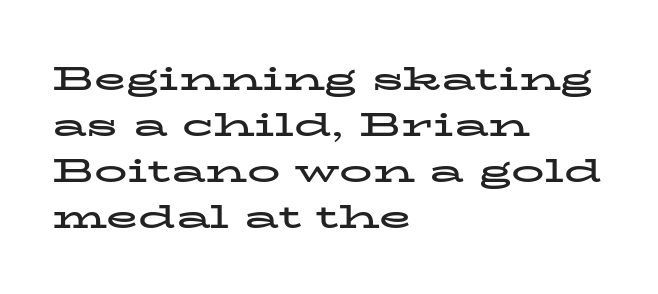
Vertically, the passage feels balanced, rows spaced as you'd expect. Rule under the text: the space is simply empty. A classic flush-left, rag-right setting is used for this passage. Small tapered or slab feet sit at the stroke ends, so this counts as serif. When letters stand straight like this, we call the style roman or upright.
